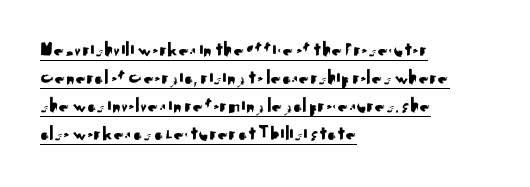
Q: Is the text italic (slanted)? A: No, it is upright.
Q: Is the text underlined? A: Yes.
Q: How is the paragraph aligned? A: Left-aligned.
Q: Is the spacing between letters normal or unusually wide? A: Normal.
Q: Is the spacing between lines tight, normal or loose? A: Normal.
